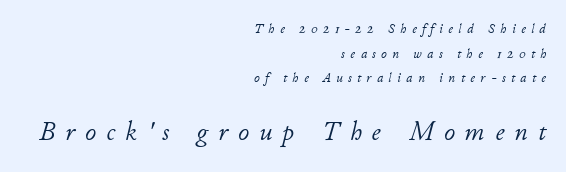
Q: Is the text bold? A: No.
Q: Is the text italic (slanted)? A: Yes, it leans right by about 11 degrees.
Q: Is the text underlined? A: No.
Q: How is the paragraph aligned? A: Right-aligned.
Q: Is the spacing between letters normal or unusually wide? A: Unusually wide.
Q: Which block of text is set in a larger size, the first (top) or the second (bottom)? A: The second (bottom) one.
